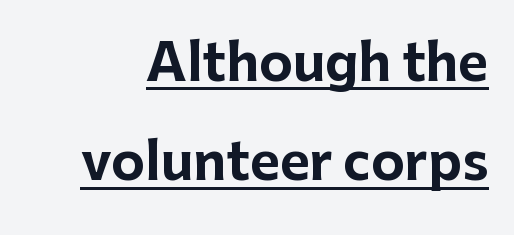
{"serif": "no", "italic": "no", "bold": "yes", "weight": "bold", "width": "normal", "stroke_contrast": "low", "x_height": "medium", "monospaced": "no", "underline": "yes", "line_spacing": "loose", "line_spacing_ratio": 1.95, "letter_spacing": "normal", "letter_spacing_em": 0.0, "glyph_px": 51}
